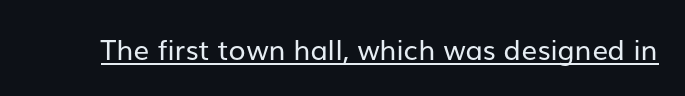
The image shows 28 px regular-weight sans-serif type, upright; set normal letter spacing, underlined; low stroke contrast and a medium x-height.
